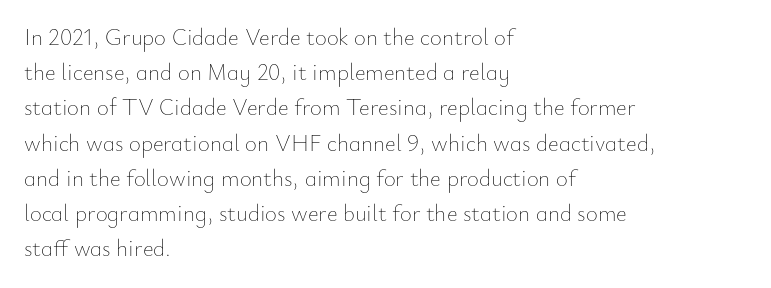
Q: Is the text bold? A: No.
Q: Is the text italic (slanted)? A: No, it is upright.
Q: Is the text underlined? A: No.
Q: How is the paragraph aligned? A: Left-aligned.
Q: Is the spacing between letters normal or unusually wide? A: Normal.
Q: Is the spacing between lines tight, normal or loose? A: Normal.
